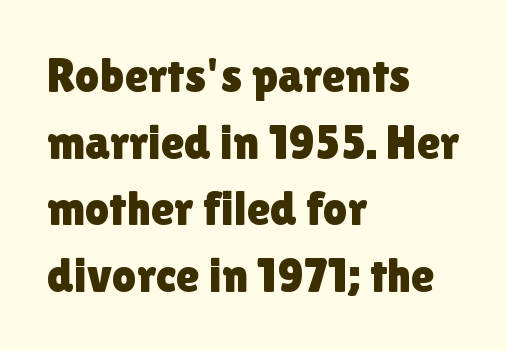
The image shows 48 px sans-serif type, upright; set left-aligned, normal line spacing (1.39x), normal letter spacing, not underlined; a medium x-height.
